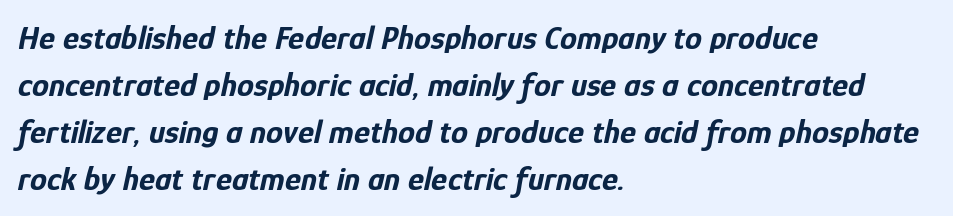
{"italic": "yes", "lean": "right", "slant_degrees": 12, "bold": "yes", "weight": "bold", "width": "condensed", "stroke_contrast": "low", "x_height": "medium", "monospaced": "no", "underline": "no", "align": "left", "line_spacing": "normal", "line_spacing_ratio": 1.38, "letter_spacing": "normal", "letter_spacing_em": 0.0, "glyph_px": 34}
